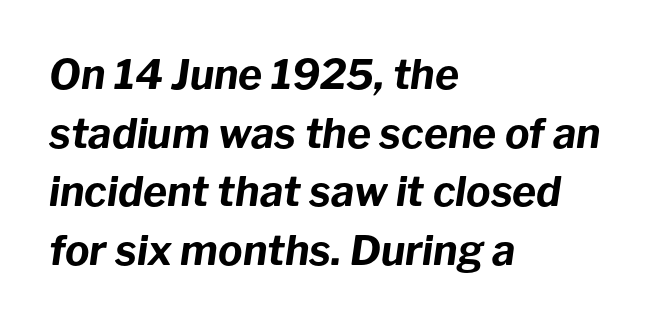
The foot of each line stays bare and open. Looks like regular typesetting: each glyph gets only the width it needs. The font is running at its bold setting. Typeset ragged right — the left edge is the straight one. Reading down the column, the eye jumps a familiar distance to each next line. When letters slant like this, we call the style italic.
